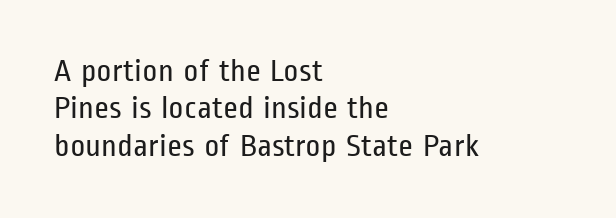
The image shows 32 px regular-weight, condensed sans-serif type, upright; set left-aligned, line spacing 1.17x, normal letter spacing, not underlined; low stroke contrast and a medium x-height.
